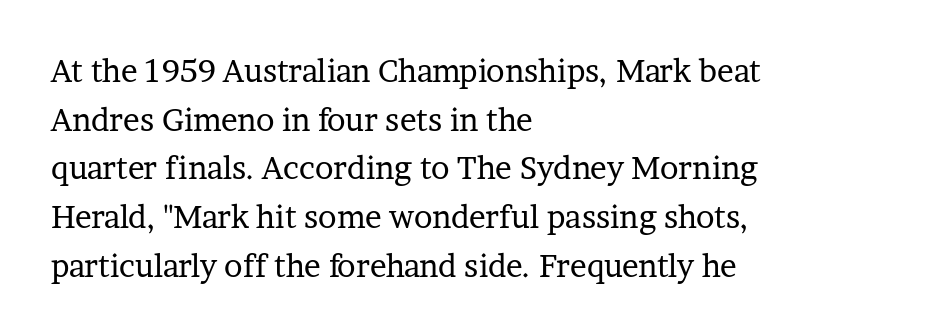
The image shows 31 px regular-weight serif type, upright; set left-aligned, normal line spacing (1.57x), normal letter spacing, not underlined; low stroke contrast and a medium x-height.
